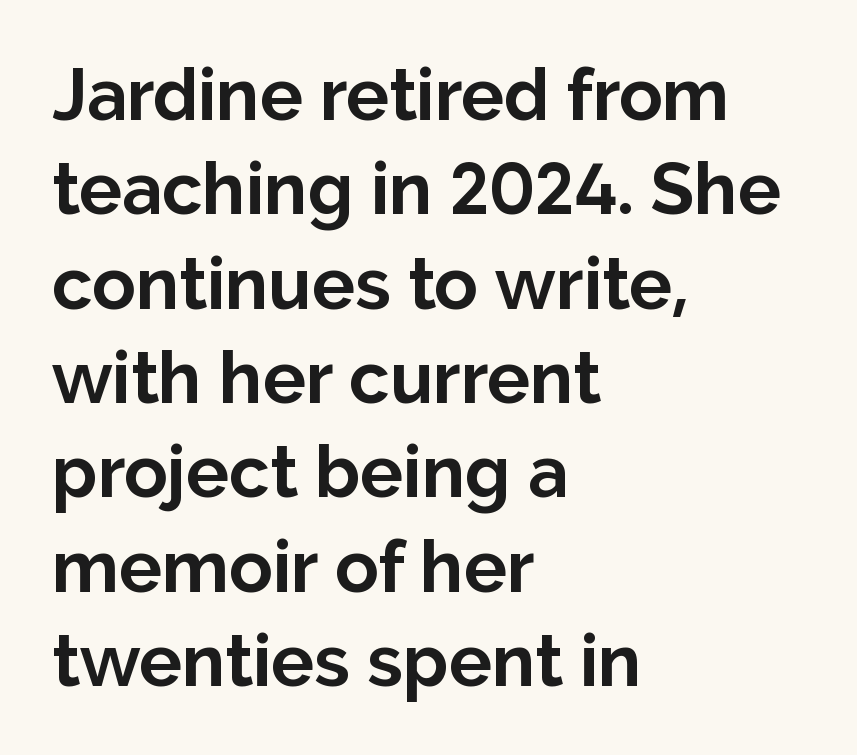
Successive baselines arrive at the customary interval. Each letter keeps its own natural width here, so spacing adapts to shape. The passage shown is emphatically bold. Ordinary non-slanted type is in use.
